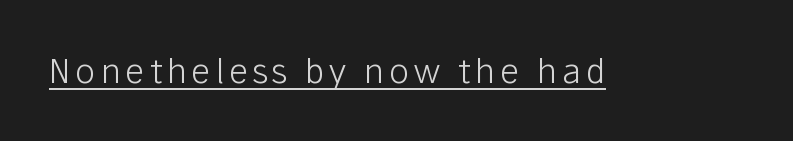
The image shows 34 px light sans-serif type, upright; set underlined; low stroke contrast and a medium x-height.
